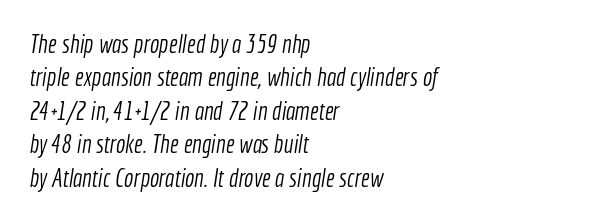
{"bold": "no", "underline": "no", "align": "left", "line_spacing": "normal", "line_spacing_ratio": 1.34, "letter_spacing": "normal", "letter_spacing_em": 0.0, "glyph_px": 25}
